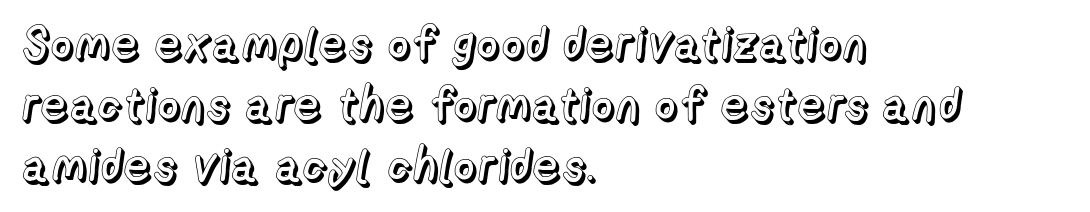
{"width": "normal", "x_height": "medium", "monospaced": "no", "underline": "no", "align": "left", "line_spacing": "normal", "line_spacing_ratio": 1.33, "letter_spacing": "normal", "letter_spacing_em": 0.0, "glyph_px": 46}
